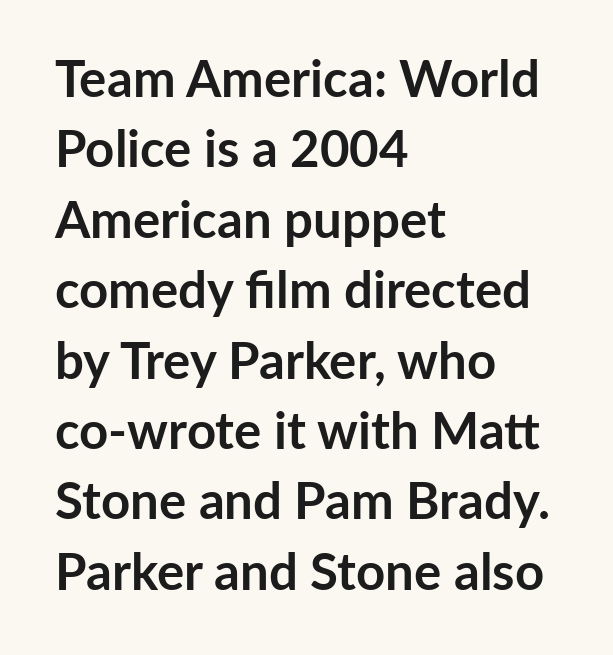
{"serif": "no", "italic": "no", "bold": "yes", "weight": "semibold", "width": "normal", "stroke_contrast": "low", "x_height": "medium", "monospaced": "no", "underline": "no", "align": "left", "line_spacing": "normal", "line_spacing_ratio": 1.38, "letter_spacing": "normal", "letter_spacing_em": 0.0, "glyph_px": 51}
